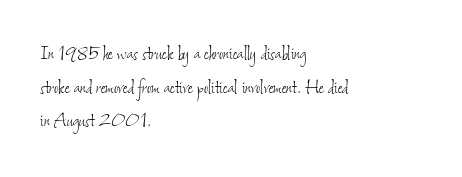
The image shows 23 px text type; set left-aligned, normal line spacing (1.46x), normal letter spacing, not underlined.
